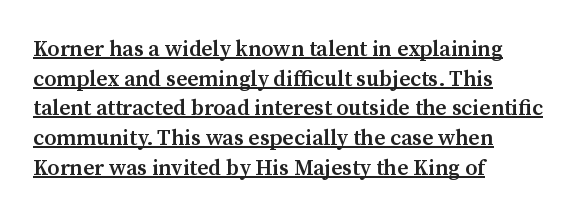
{"italic": "no", "bold": "semi", "underline": "yes", "align": "left", "line_spacing": "normal", "line_spacing_ratio": 1.35, "letter_spacing": "normal", "letter_spacing_em": 0.0, "glyph_px": 22}
